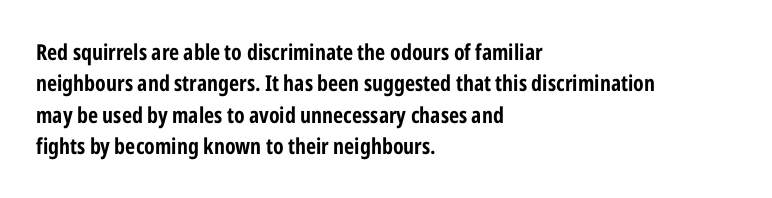
Q: Is the text bold? A: Yes.
Q: Is the text italic (slanted)? A: No, it is upright.
Q: Is the text underlined? A: No.
Q: How is the paragraph aligned? A: Left-aligned.
Q: Is the spacing between letters normal or unusually wide? A: Normal.
Q: Is the spacing between lines tight, normal or loose? A: Normal.
